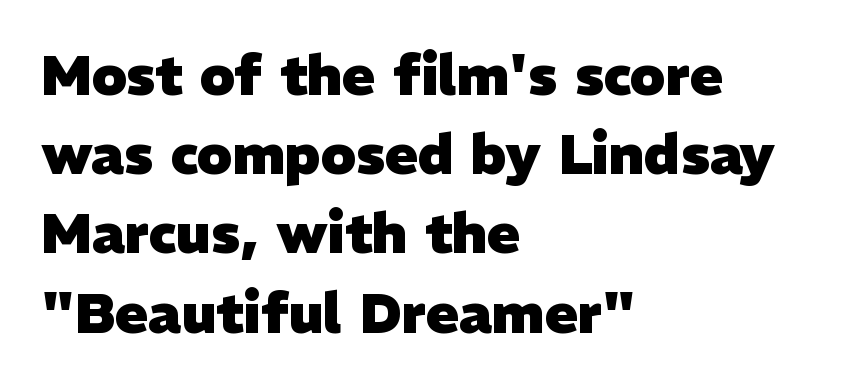
{"serif": "no", "bold": "yes", "weight": "heavy", "width": "normal", "stroke_contrast": "low", "x_height": "medium", "monospaced": "no", "underline": "no", "align": "left", "line_spacing": "normal", "line_spacing_ratio": 1.44, "letter_spacing": "normal", "letter_spacing_em": 0.0, "glyph_px": 55}
